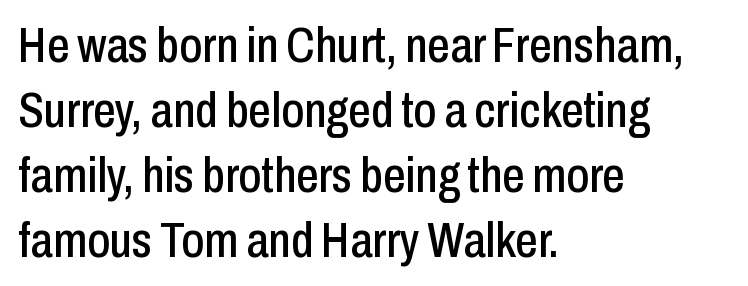
Does the type have serifs? No, each stem ends abruptly. A roman cut, with each character standing at attention. Where is the straight margin? On the left. Proportional: the letters do not fall into vertical columns.
